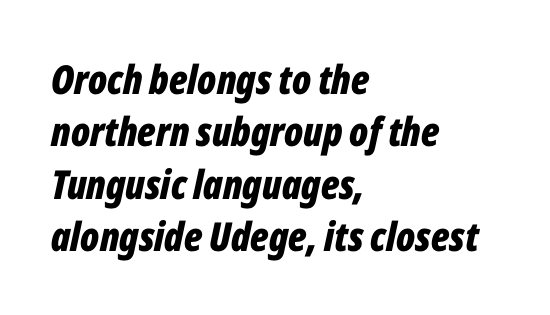
{"italic": "yes", "lean": "right", "slant_degrees": 12, "bold": "yes", "weight": "bold", "width": "condensed", "stroke_contrast": "low", "x_height": "medium", "monospaced": "no", "underline": "no", "align": "left", "line_spacing": "normal", "line_spacing_ratio": 1.31, "letter_spacing": "normal", "letter_spacing_em": 0.0, "glyph_px": 40}
